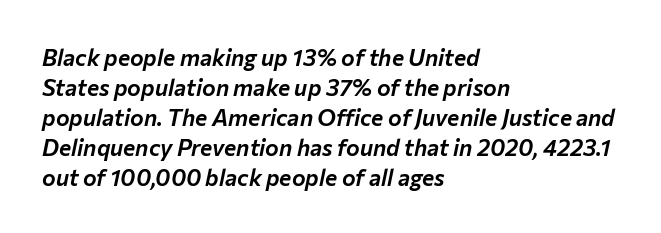
Standard letterfit; no display-style spreading of the glyphs. Is the block centered? No — it sits flush against the left margin. It's the slanting kind of type. How would I describe the line gaps? Plain and ordinary.
